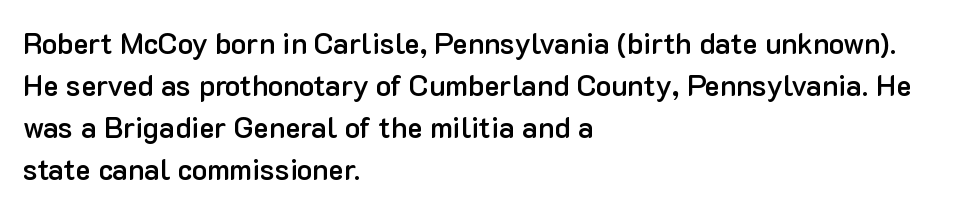
The image shows 29 px semibold sans-serif type, upright; set left-aligned, normal line spacing (1.45x), normal letter spacing, not underlined; low stroke contrast and a medium x-height.
